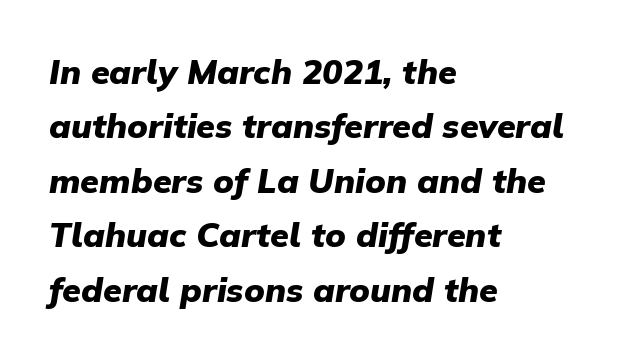
The image shows 34 px heavy type, italic (leaning right); set left-aligned, normal line spacing (1.6x), normal letter spacing, not underlined; low stroke contrast and a medium x-height.
